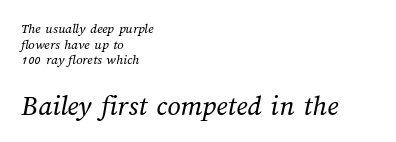
Do the characters align in a grid? No, the font is proportional. The foot of each line stays bare and open. Compared with typical body copy, the letter spacing here is the same. The paragraph shown leans on its left margin.
